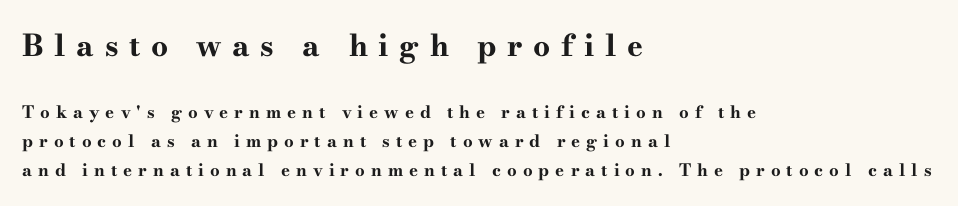
The face used here is rendered with a markedly widened letterfit. A typesetter would call this proportional, since set widths differ per character. In this sample the first text group is rendered at the bigger scale. The axis of the letterforms is exactly vertical.
